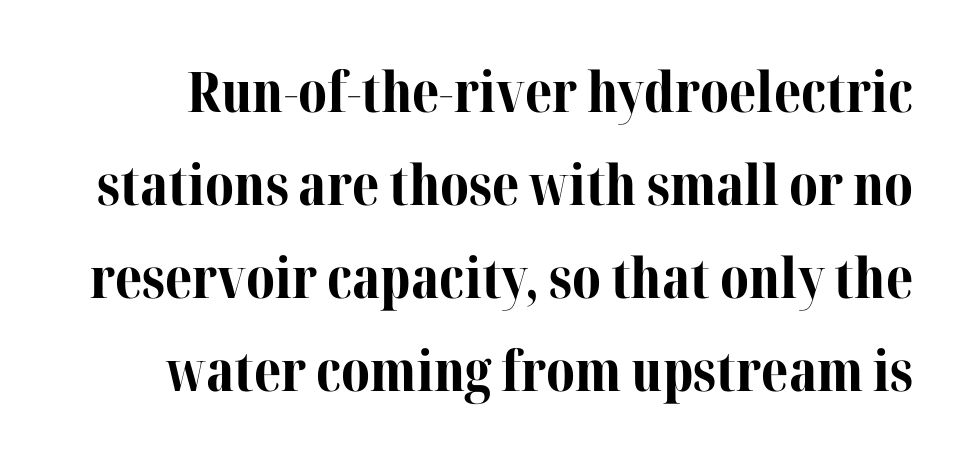
The image shows 56 px bold serif type, upright; set normal line spacing (1.66x), normal letter spacing, not underlined; medium stroke contrast and a medium x-height.
